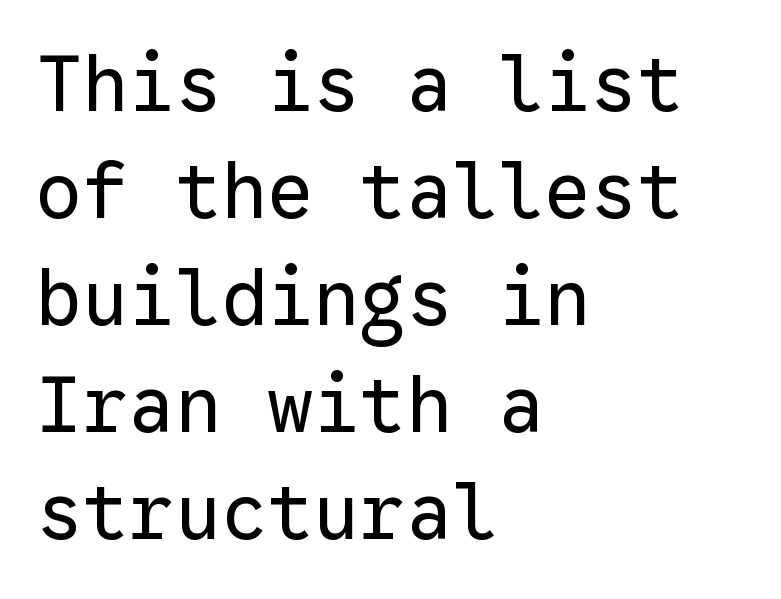
The letterforms sit at book weight or below. Every character here occupies the same horizontal width, giving the sample a typewriter-like rhythm. Summary of vertical rhythm: regular, with standard interline spacing. The baseline area is clear.
